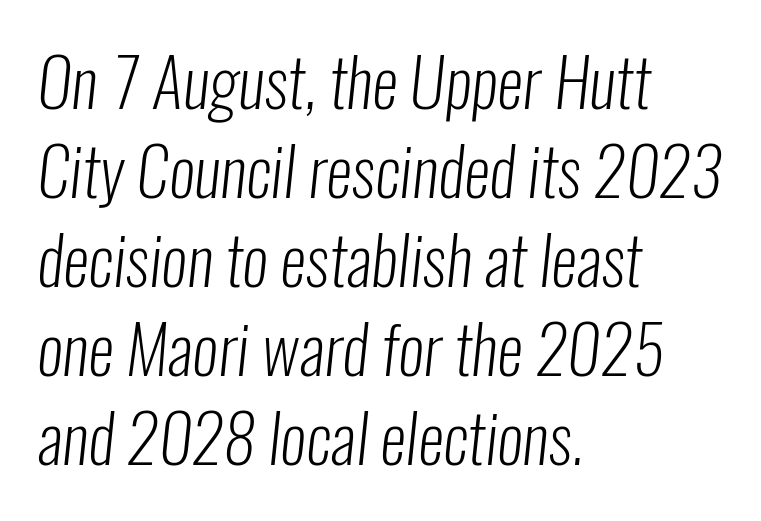
The image shows 66 px light, condensed sans-serif type; set left-aligned, normal line spacing (1.35x), normal letter spacing, not underlined; low stroke contrast and a medium x-height.
